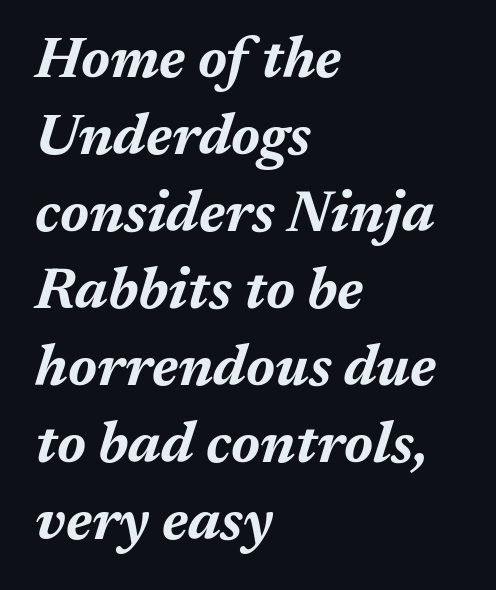
The image shows 57 px bold type, italic (leaning right); set left-aligned, normal line spacing (1.35x), normal letter spacing, not underlined; medium stroke contrast and a medium x-height.
